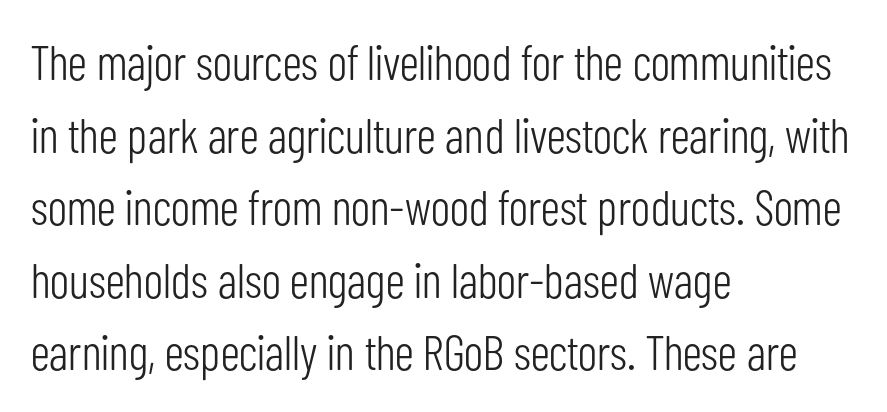
The image shows 49 px light, condensed sans-serif type, upright; set left-aligned, normal line spacing (1.48x), normal letter spacing, not underlined; low stroke contrast and a medium x-height.
